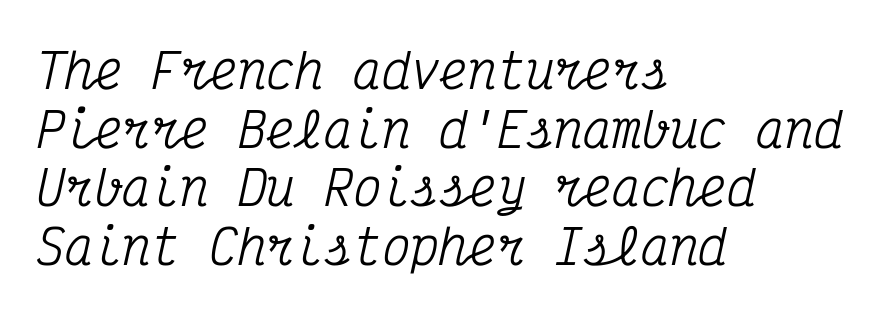
The image shows 48 px condensed serif type, italic (leaning right), monospaced; set left-aligned, line spacing 1.22x, normal letter spacing, not underlined; medium stroke contrast and a medium x-height.
